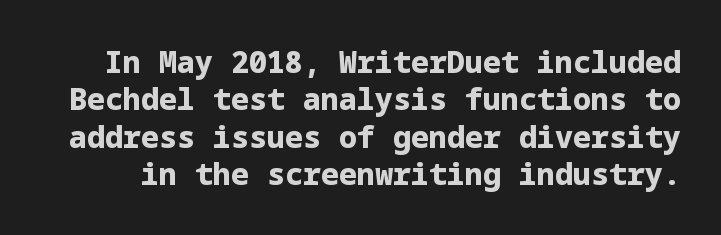
Q: Is the text bold? A: Yes.
Q: Is the text italic (slanted)? A: No, it is upright.
Q: Is the typeface a serif or a sans-serif typeface? A: Sans-serif.
Q: Is the text underlined? A: No.
Q: Is the spacing between letters normal or unusually wide? A: Normal.
Q: Is the spacing between lines tight, normal or loose? A: Normal.
Q: Width (condensed, normal, or wide)? A: Normal.
Q: Stroke contrast? A: Low.
Q: x-height? A: Medium.
